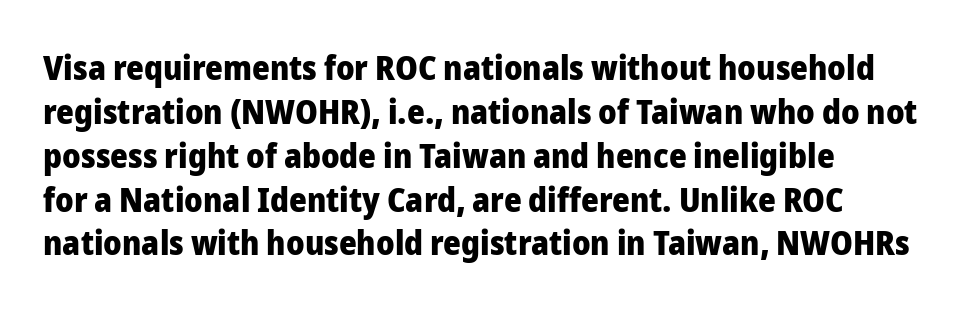
{"serif": "no", "italic": "no", "bold": "yes", "weight": "heavy", "width": "normal", "stroke_contrast": "low", "x_height": "medium", "monospaced": "no", "underline": "no", "align": "left", "line_spacing": "normal", "line_spacing_ratio": 1.29, "letter_spacing": "normal", "letter_spacing_em": 0.0, "glyph_px": 34}
